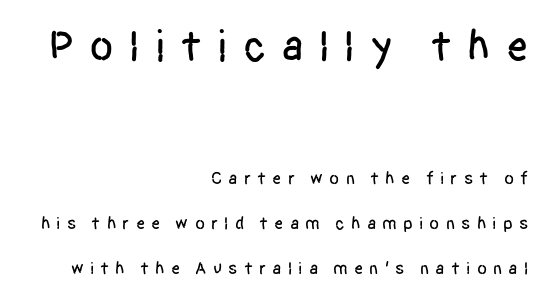
The lines in this sample share a right terminus and differ only in where they begin. A typesetter would call this leading open, well beyond the default. Which of the two is more prominent by size? The first, at the top. Underlining? Definitely not there. Type style note: lacks serifs. Is this a fixed-width face? No — the glyphs have proportional, varying widths.
